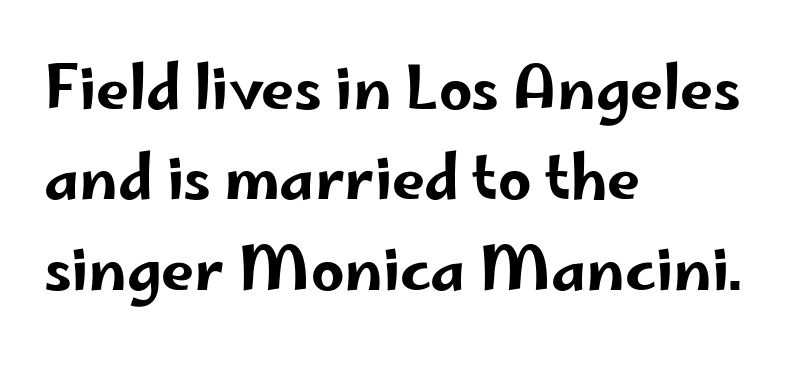
The image shows 59 px wide sans-serif type, upright; set left-aligned, normal line spacing (1.53x), normal letter spacing, not underlined; low stroke contrast and a small x-height.
